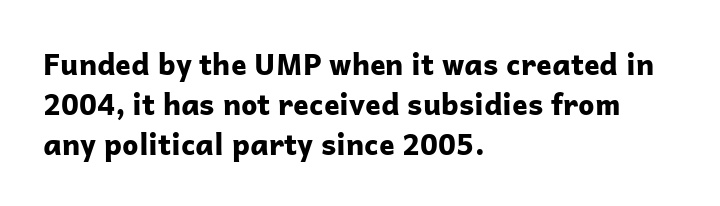
{"serif": "no", "italic": "no", "bold": "yes", "weight": "bold", "width": "normal", "stroke_contrast": "low", "x_height": "medium", "monospaced": "no", "underline": "no", "align": "left", "line_spacing": "normal", "line_spacing_ratio": 1.38, "letter_spacing": "normal", "letter_spacing_em": 0.0, "glyph_px": 29}
